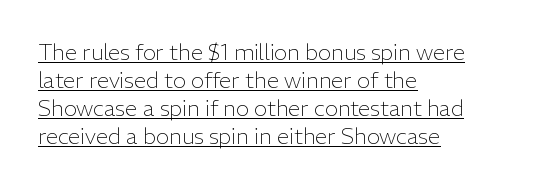
{"italic": "no", "bold": "no", "underline": "yes", "align": "left", "line_spacing": "normal", "line_spacing_ratio": 1.27, "letter_spacing": "normal", "letter_spacing_em": 0.0, "glyph_px": 22}
